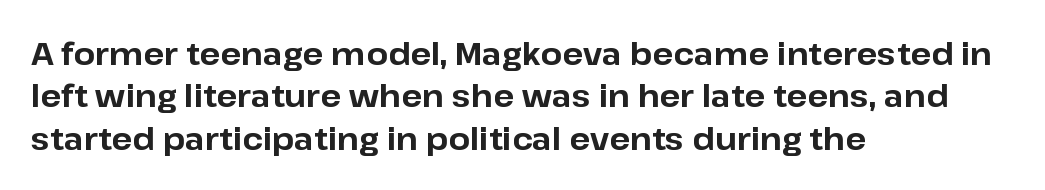
The setting favours the left margin, as ordinary paragraphs usually do. Reading down the column, the eye jumps a familiar distance to each next line. Each letter keeps its own natural width here, so spacing adapts to shape. The lettering stays uniformly vertical, giving the passage a roman look.
